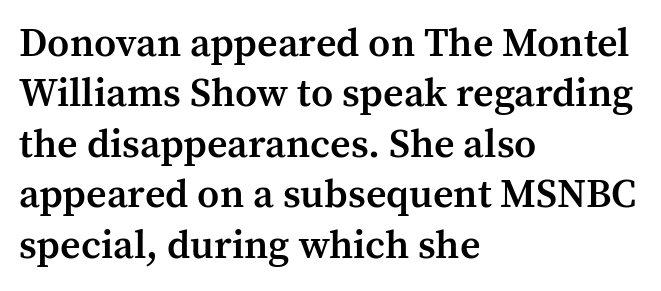
The typesetting leans somewhat heavy: a semibold. The text block is weighted toward the left margin, trailing off unevenly rightward. Typographically, this falls in the serif category. Normally led — the rows are evenly, conventionally spaced.
